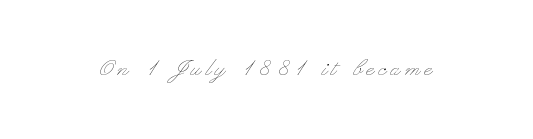
Q: Is the text bold? A: No.
Q: Is the text italic (slanted)? A: Yes.
Q: Is the text underlined? A: No.
Q: Width (condensed, normal, or wide)? A: Wide.
Q: Stroke contrast? A: Low.
Q: x-height? A: Small.
Q: Monospaced? A: No.
